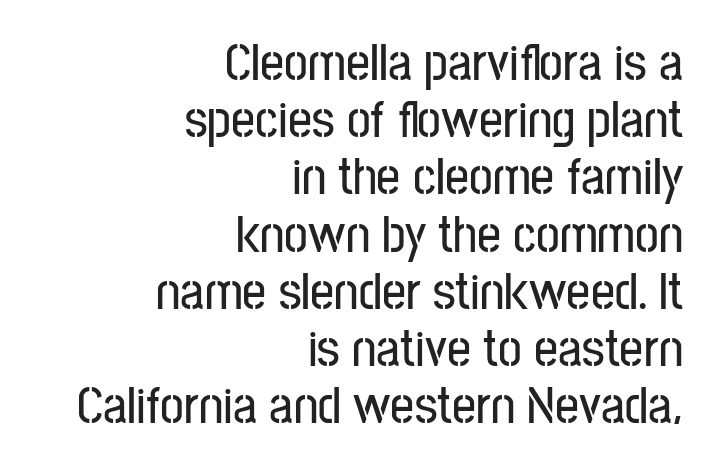
Every character sits straight up, as roman type does. Look at the tracking — it's just the regular setting, nothing added. Underline: absent. These lines are set flush right with a ragged left edge. Grotesque or geometric, the face here clearly has no serifs. Cramped leading.
